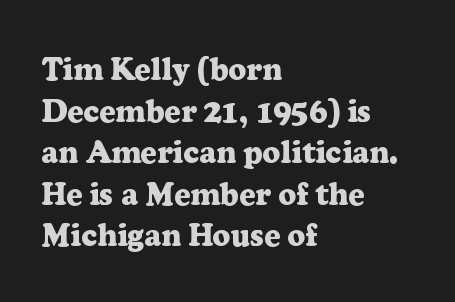
The image shows 31 px heavy serif type, upright; set left-aligned, normal line spacing (1.34x), normal letter spacing, not underlined; low stroke contrast and a medium x-height.
